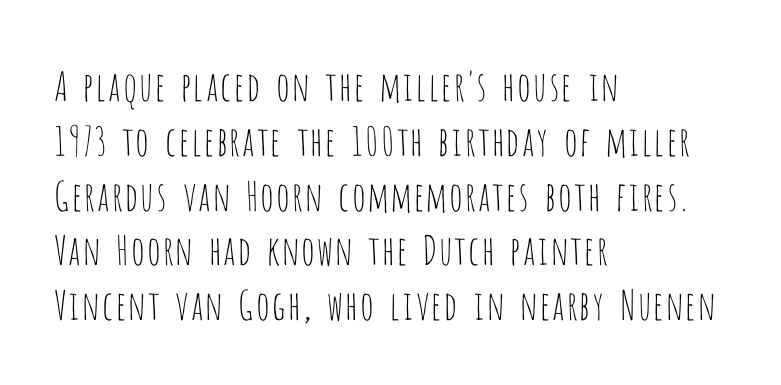
Q: Is the text bold? A: No.
Q: Is the text italic (slanted)? A: No, it is upright.
Q: Is the typeface a serif or a sans-serif typeface? A: Sans-serif.
Q: Is the text underlined? A: No.
Q: How is the paragraph aligned? A: Left-aligned.
Q: Is the spacing between letters normal or unusually wide? A: Normal.
Q: Is the spacing between lines tight, normal or loose? A: Normal.
Q: Width (condensed, normal, or wide)? A: Condensed.
Q: Stroke contrast? A: Low.
Q: x-height? A: Large.
Q: Monospaced? A: No.
